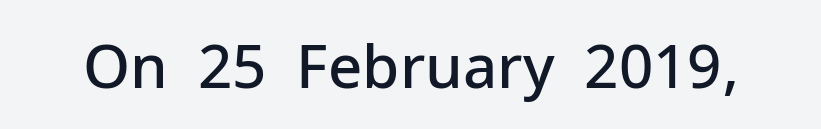
{"serif": "no", "italic": "no", "bold": "semi", "weight": "semibold", "width": "normal", "stroke_contrast": "low", "x_height": "medium", "monospaced": "no", "underline": "no", "letter_spacing": "normal", "letter_spacing_em": 0.0, "glyph_px": 60}
